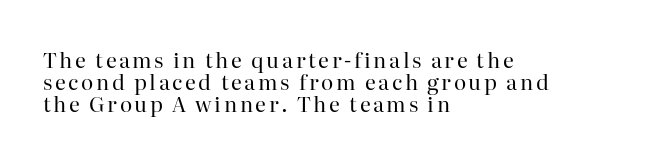
Q: Is the text bold? A: No.
Q: Is the text italic (slanted)? A: No, it is upright.
Q: Is the text underlined? A: No.
Q: How is the paragraph aligned? A: Left-aligned.
Q: Is the spacing between lines tight, normal or loose? A: Tight.
